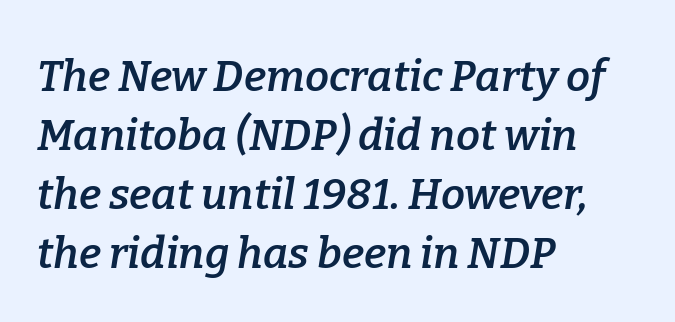
Q: Is the text bold? A: Semi-bold.
Q: Is the text italic (slanted)? A: Yes, it leans right by about 9 degrees.
Q: Is the typeface a serif or a sans-serif typeface? A: Serif.
Q: Is the text underlined? A: No.
Q: How is the paragraph aligned? A: Left-aligned.
Q: Is the spacing between letters normal or unusually wide? A: Normal.
Q: Is the spacing between lines tight, normal or loose? A: Normal.
Q: Width (condensed, normal, or wide)? A: Normal.
Q: Stroke contrast? A: Low.
Q: x-height? A: Medium.
Q: Monospaced? A: No.
